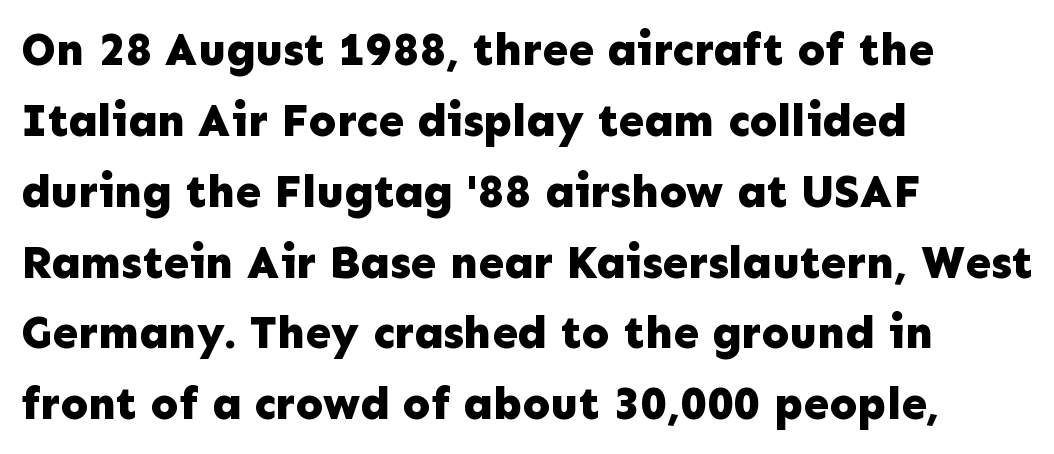
The image shows 46 px bold sans-serif type, upright; set left-aligned, normal line spacing (1.54x), normal letter spacing, not underlined; low stroke contrast and a medium x-height.
